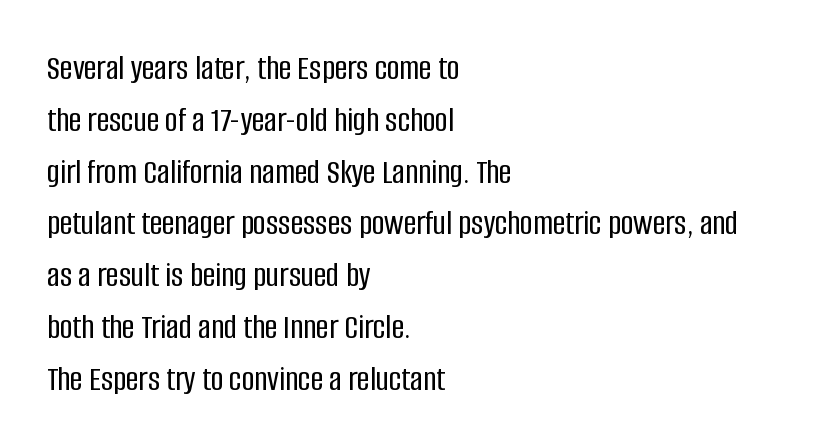
These lines sit exactly where default settings would place them. Glance below the letters and you will spot only blank space. Line beginnings align vertically; line endings do not. The typography opts for an upright posture over an oblique one. The face used here is a sans, in the tradition of grotesques and geometrics.
